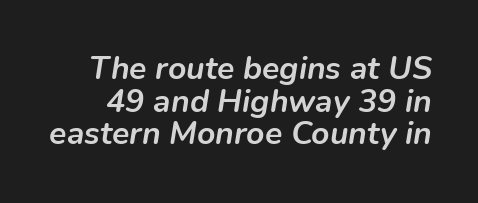
The image shows 32 px semibold type, italic (leaning right); set tight line spacing (1.02x), normal letter spacing, not underlined; low stroke contrast and a medium x-height.
